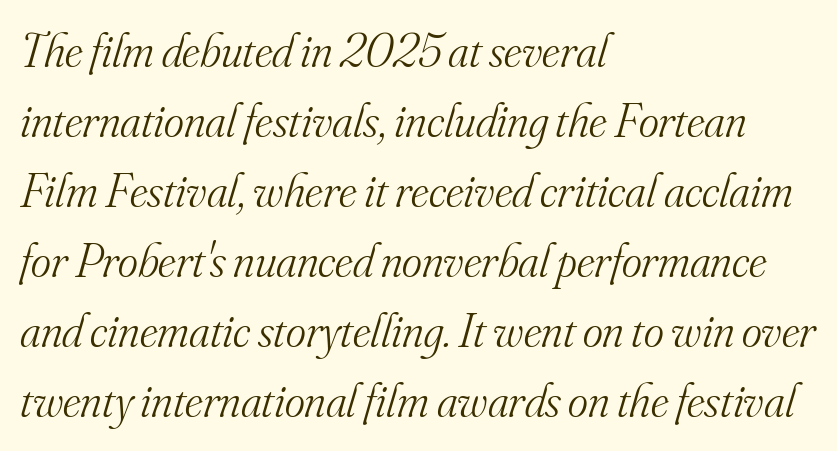
{"serif": "yes", "italic": "yes", "lean": "right", "slant_degrees": 16, "bold": "no", "weight": "light", "width": "normal", "stroke_contrast": "medium", "x_height": "small", "monospaced": "no", "underline": "no", "align": "left", "line_spacing": "normal", "line_spacing_ratio": 1.46, "letter_spacing": "normal", "letter_spacing_em": 0.0, "glyph_px": 48}
